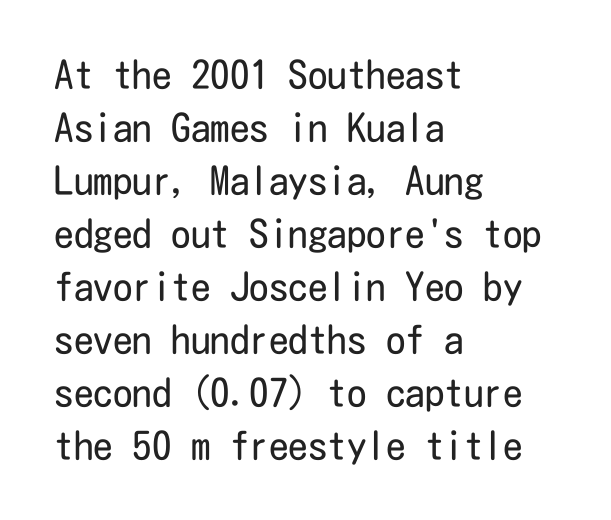
{"serif": "no", "italic": "no", "bold": "no", "weight": "regular", "width": "condensed", "stroke_contrast": "low", "x_height": "medium", "underline": "no", "align": "left", "line_spacing": "normal", "line_spacing_ratio": 1.36, "letter_spacing": "normal", "letter_spacing_em": 0.0, "glyph_px": 39}
